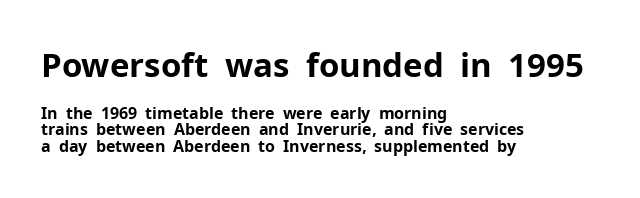
Q: Is the text bold? A: Yes.
Q: Is the text italic (slanted)? A: No, it is upright.
Q: Is the typeface a serif or a sans-serif typeface? A: Sans-serif.
Q: Is the text underlined? A: No.
Q: How is the paragraph aligned? A: Left-aligned.
Q: Is the spacing between letters normal or unusually wide? A: Normal.
Q: Is the spacing between lines tight, normal or loose? A: Tight.
Q: Which block of text is set in a larger size, the first (top) or the second (bottom)? A: The first (top) one.
Q: Width (condensed, normal, or wide)? A: Normal.
Q: Stroke contrast? A: Low.
Q: x-height? A: Medium.
Q: Monospaced? A: No.
